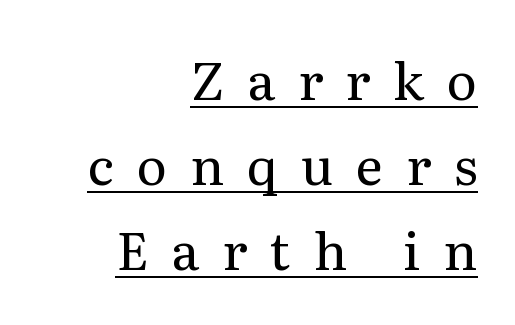
Q: Is the text bold? A: No.
Q: Is the text italic (slanted)? A: No, it is upright.
Q: Is the typeface a serif or a sans-serif typeface? A: Serif.
Q: Is the text underlined? A: Yes.
Q: How is the paragraph aligned? A: Right-aligned.
Q: Is the spacing between letters normal or unusually wide? A: Unusually wide.
Q: Is the spacing between lines tight, normal or loose? A: Normal.
Q: Width (condensed, normal, or wide)? A: Normal.
Q: Stroke contrast? A: Medium.
Q: x-height? A: Medium.
Q: Monospaced? A: No.
